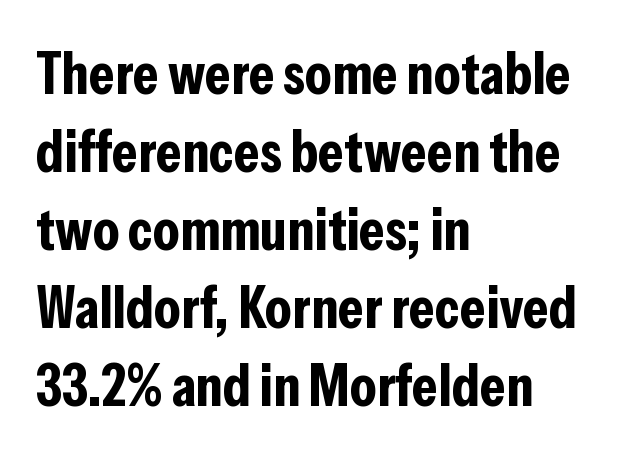
{"serif": "no", "italic": "no", "bold": "yes", "weight": "bold", "width": "condensed", "stroke_contrast": "low", "x_height": "medium", "monospaced": "no", "underline": "no", "align": "left", "line_spacing": "normal", "line_spacing_ratio": 1.32, "letter_spacing": "normal", "letter_spacing_em": 0.0, "glyph_px": 59}
